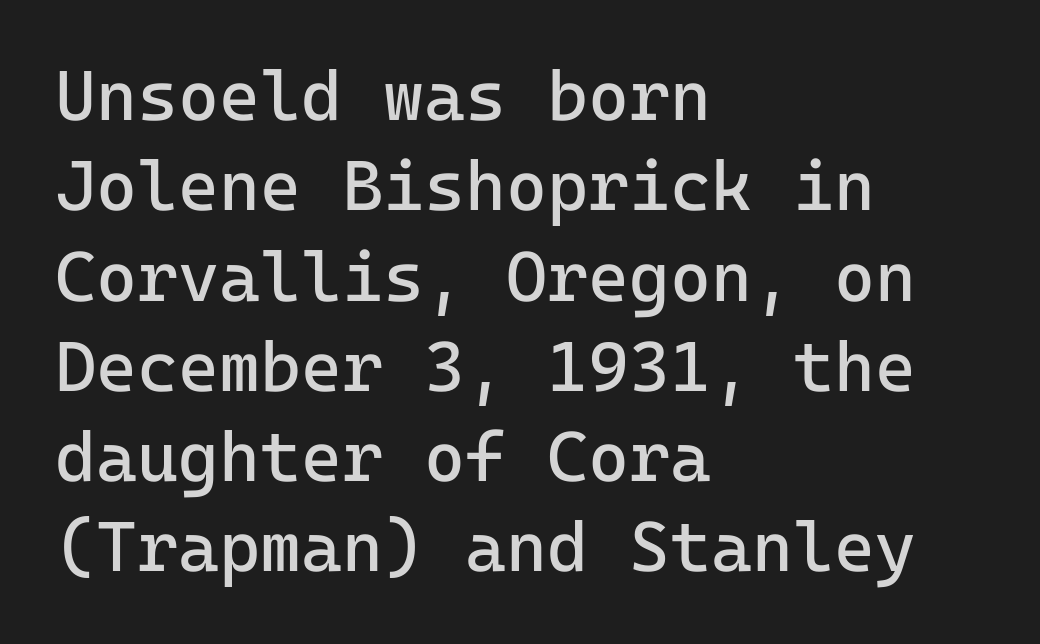
{"serif": "no", "italic": "no", "bold": "no", "weight": "regular", "width": "normal", "stroke_contrast": "low", "x_height": "medium", "underline": "no", "align": "left", "line_spacing": "normal", "line_spacing_ratio": 1.29, "letter_spacing": "normal", "letter_spacing_em": 0.0, "glyph_px": 70}
